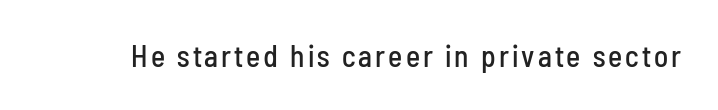
{"serif": "no", "italic": "no", "width": "condensed", "stroke_contrast": "low", "x_height": "medium", "monospaced": "no", "underline": "no", "glyph_px": 30}
